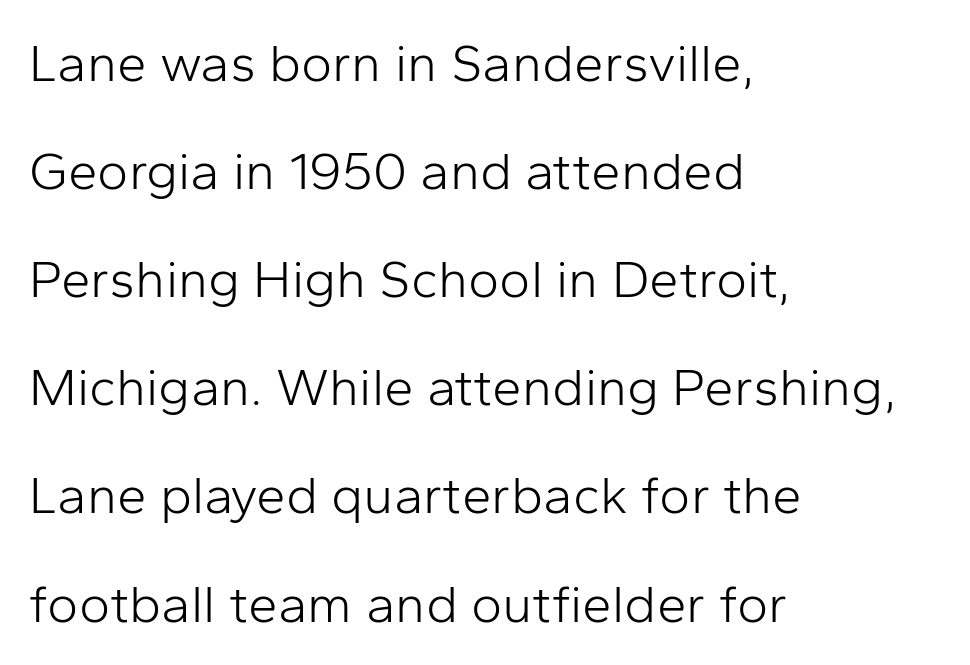
A typesetter would label this face a sans. Vertically, the passage feels expansive, rows floating well apart. Compared with a centered layout, this one pins lines to the left instead. Decoration check: the copy has no underline. Nothing heavy about these letters — not bold at all. Note the varied advance widths — an 'i' is clearly narrower than an 'm'.
